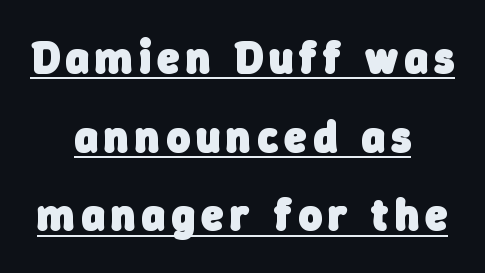
The image shows 45 px heavy sans-serif type; set centered, line spacing 1.75x, underlined; low stroke contrast and a medium x-height.
